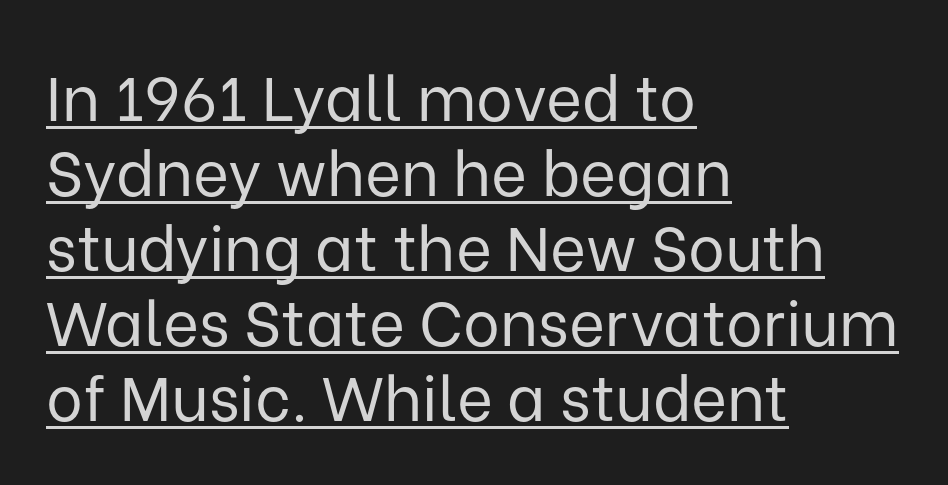
The rendering keeps characters at their native spacing. Rendered with straight, roman letterforms. In designer terms, the underline attribute is active on this setting. No feet cap the strokes, marking this as sans-serif type.
